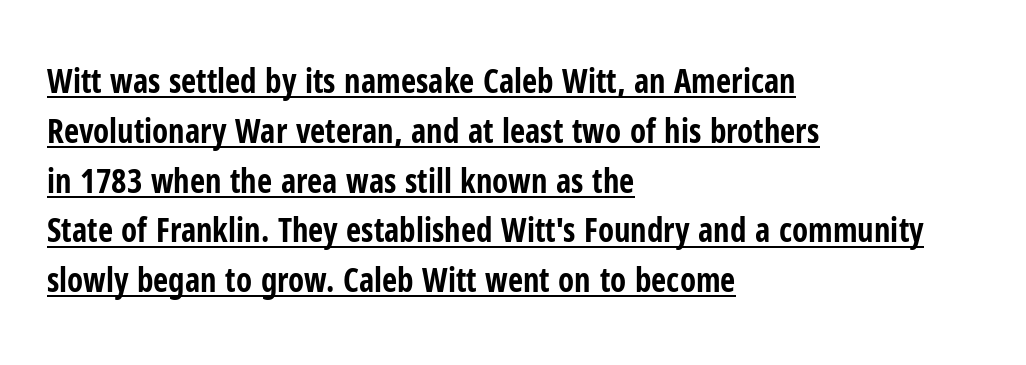
The image shows 33 px bold, condensed sans-serif type, upright; set left-aligned, normal line spacing (1.51x), normal letter spacing, underlined; low stroke contrast and a medium x-height.
